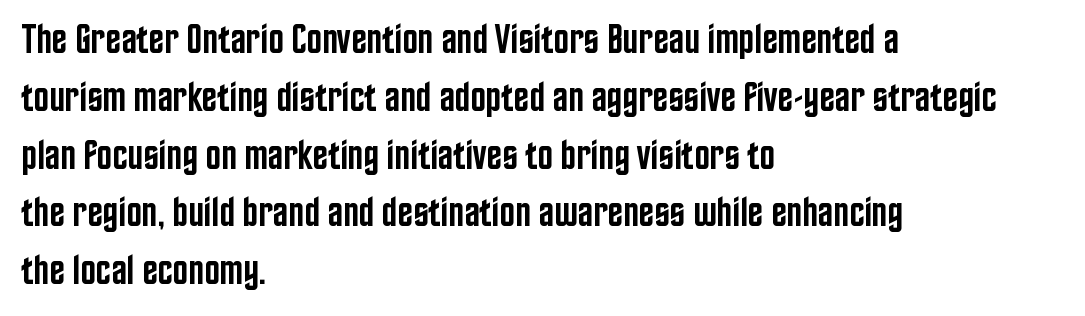
Q: Is the text bold? A: Semi-bold.
Q: Is the text italic (slanted)? A: No, it is upright.
Q: Is the typeface a serif or a sans-serif typeface? A: Sans-serif.
Q: Is the text underlined? A: No.
Q: How is the paragraph aligned? A: Left-aligned.
Q: Is the spacing between letters normal or unusually wide? A: Normal.
Q: Is the spacing between lines tight, normal or loose? A: Normal.
Q: Width (condensed, normal, or wide)? A: Condensed.
Q: Stroke contrast? A: Low.
Q: x-height? A: Large.
Q: Monospaced? A: No.
